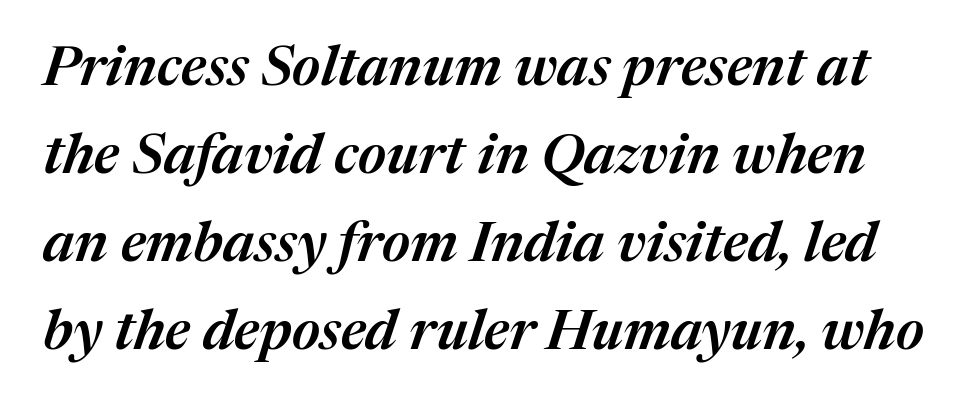
Q: Is the text bold? A: Semi-bold.
Q: Is the text italic (slanted)? A: Yes, it leans right by about 17 degrees.
Q: Is the text underlined? A: No.
Q: Is the spacing between letters normal or unusually wide? A: Normal.
Q: Is the spacing between lines tight, normal or loose? A: Normal.
Q: Width (condensed, normal, or wide)? A: Normal.
Q: Stroke contrast? A: Medium.
Q: x-height? A: Medium.
Q: Monospaced? A: No.
